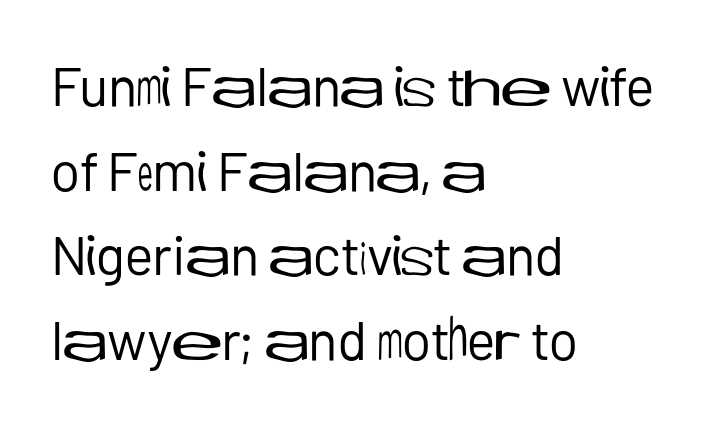
Q: Is the text bold? A: No.
Q: Is the text italic (slanted)? A: No, it is upright.
Q: Is the typeface a serif or a sans-serif typeface? A: Sans-serif.
Q: Is the text underlined? A: No.
Q: How is the paragraph aligned? A: Left-aligned.
Q: Is the spacing between letters normal or unusually wide? A: Normal.
Q: Is the spacing between lines tight, normal or loose? A: Normal.
Q: Width (condensed, normal, or wide)? A: Normal.
Q: Stroke contrast? A: Low.
Q: x-height? A: Medium.
Q: Monospaced? A: No.
